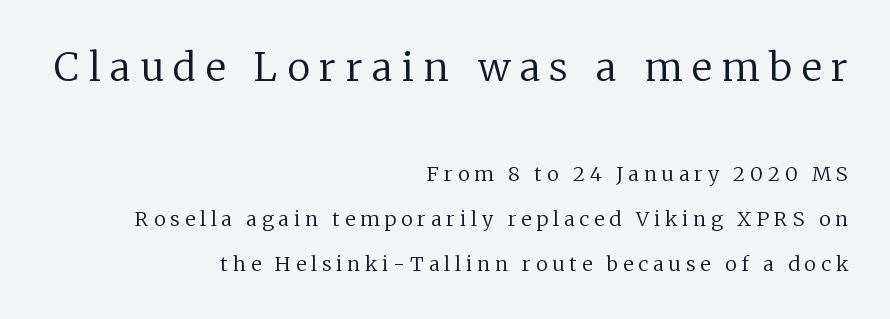
The image shows 39 px regular-weight serif type, upright; set right-aligned, loose line spacing (2.25x), unusually wide letter spacing (+0.25 em), not underlined; the first (top) block is 1.95x larger; low stroke contrast and a medium x-height.
